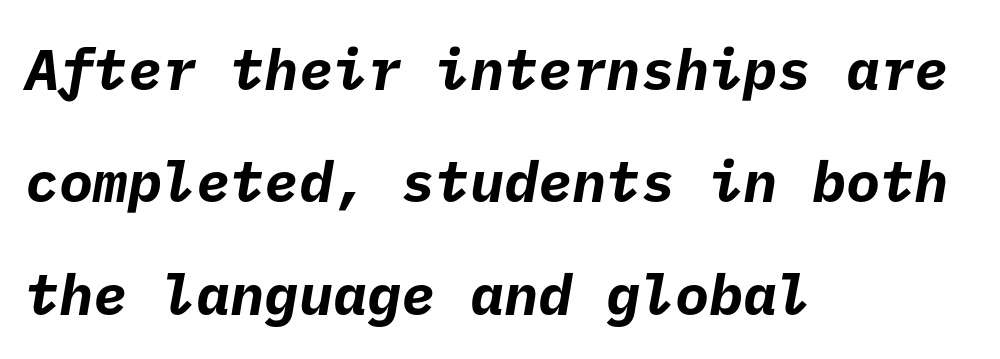
Look at the stroke-to-counter ratio: heavy, a bold. The zone under the glyphs is completely vacant. Is this a sans? Yes — the strokes have no serifs. A classic flush-left, rag-right setting is used for this passage. The rendering uses a large line-height, opening up the rows.
